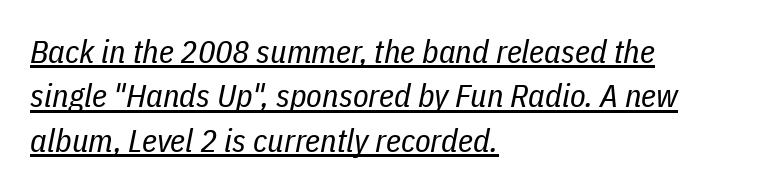
The image shows 32 px regular-weight, condensed type, italic (leaning right); set left-aligned, normal line spacing (1.39x), normal letter spacing, underlined; low stroke contrast and a medium x-height.
